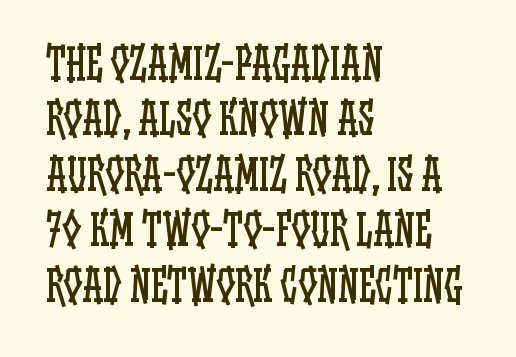
Words appear dense and cohesive because spacing is normal. Nobody drew a line under any word here. A typesetter would mark this as roman, not italic. Each new line begins a customary step beneath the previous one.
